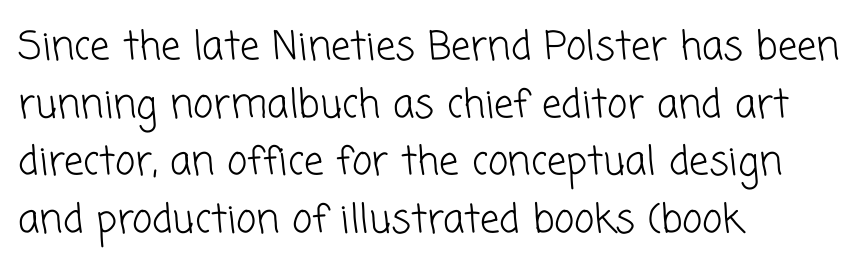
The passage shown is typed in a proportional face where columns would drift. Nothing unusual about the tracking: characters are spaced as the font intends. Stem width sits at or under what a default text font uses. How would I describe the line gaps? Plain and ordinary. Descender tails drop into unmarked territory. Typographically, this falls in the sans-serif category.
